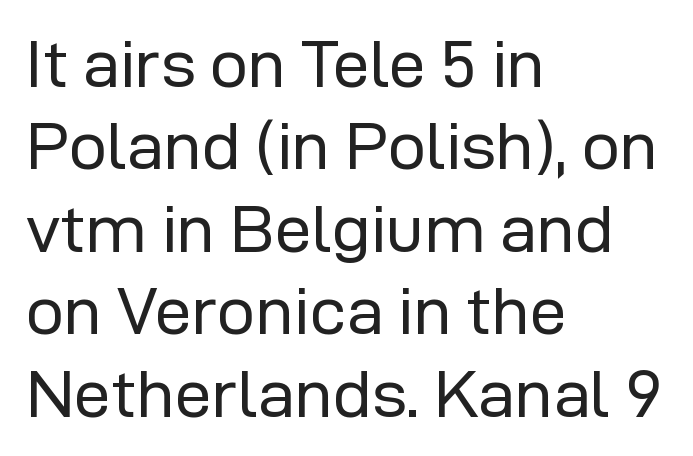
The image shows 67 px regular-weight sans-serif type, upright; set left-aligned, line spacing 1.23x, normal letter spacing, not underlined; low stroke contrast and a medium x-height.
